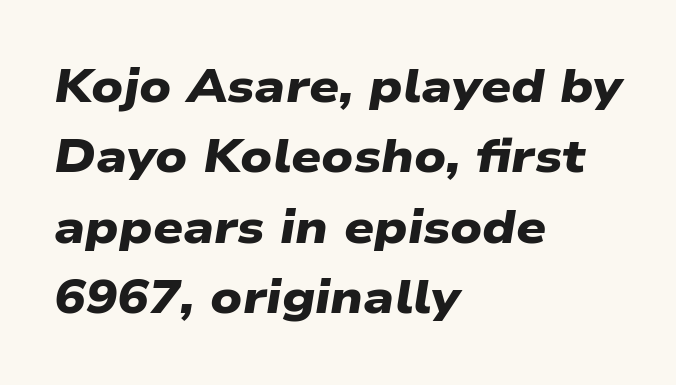
Q: Is the text bold? A: Yes.
Q: Is the typeface a serif or a sans-serif typeface? A: Sans-serif.
Q: Is the text underlined? A: No.
Q: How is the paragraph aligned? A: Left-aligned.
Q: Is the spacing between letters normal or unusually wide? A: Normal.
Q: Is the spacing between lines tight, normal or loose? A: Normal.
Q: Width (condensed, normal, or wide)? A: Wide.
Q: Stroke contrast? A: Low.
Q: x-height? A: Medium.
Q: Monospaced? A: No.
